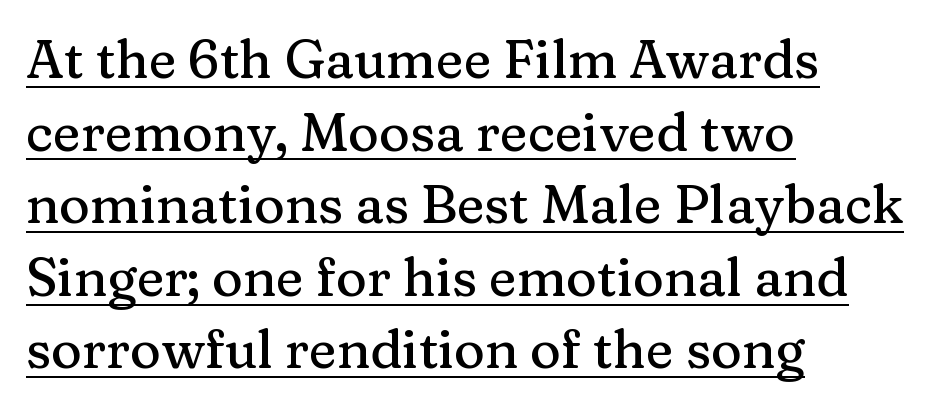
The image shows 53 px serif type, upright; set left-aligned, normal line spacing (1.37x), normal letter spacing, underlined; medium stroke contrast and a medium x-height.
